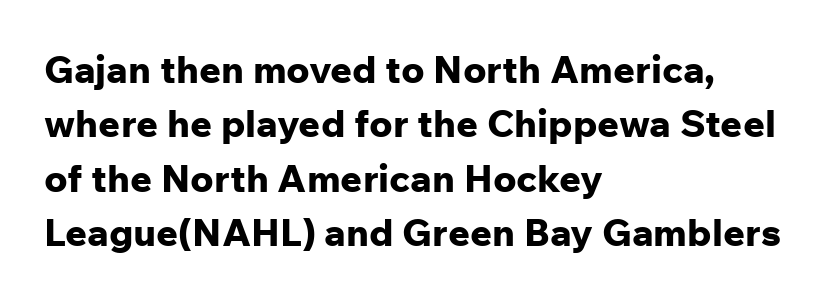
Q: Is the text bold? A: Yes.
Q: Is the text italic (slanted)? A: No, it is upright.
Q: Is the typeface a serif or a sans-serif typeface? A: Sans-serif.
Q: Is the text underlined? A: No.
Q: How is the paragraph aligned? A: Left-aligned.
Q: Is the spacing between letters normal or unusually wide? A: Normal.
Q: Is the spacing between lines tight, normal or loose? A: Normal.
Q: Width (condensed, normal, or wide)? A: Normal.
Q: Stroke contrast? A: Low.
Q: x-height? A: Medium.
Q: Monospaced? A: No.
